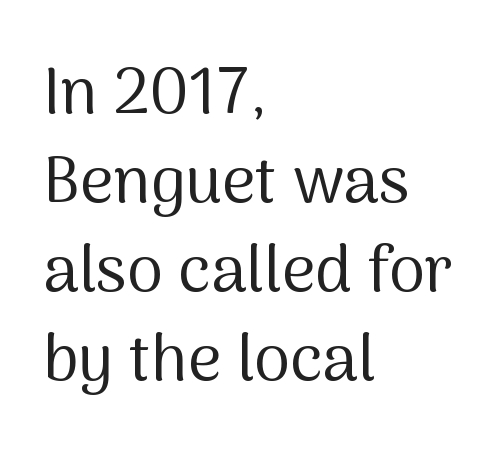
{"serif": "no", "italic": "no", "bold": "no", "weight": "regular", "width": "normal", "stroke_contrast": "medium", "x_height": "medium", "monospaced": "no", "underline": "no", "align": "left", "line_spacing": "normal", "line_spacing_ratio": 1.37, "letter_spacing": "normal", "letter_spacing_em": 0.0, "glyph_px": 65}
